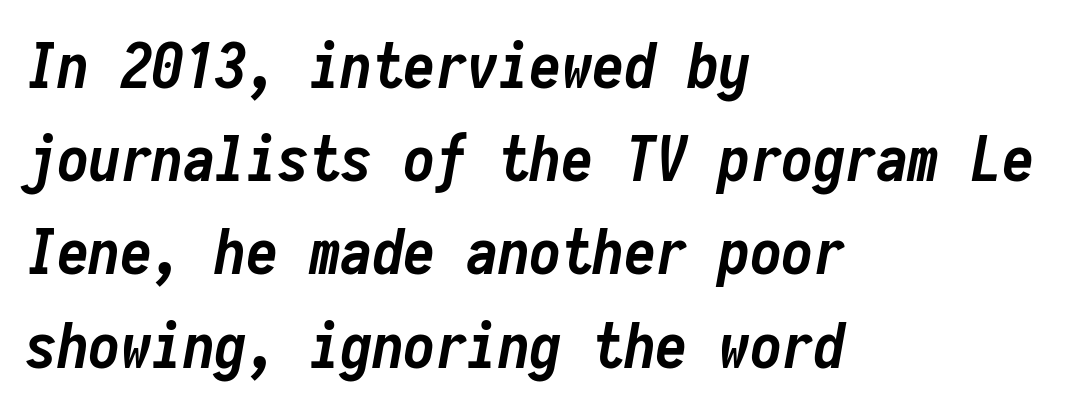
Each word holds together tightly as a unit, with standard inter-letter gaps. What's the leading like? Ordinary, nothing unusual. Rendered with sloped, italic letterforms. These lines carry a lot of weight — the face is fully bold. The lines are quadded left.
